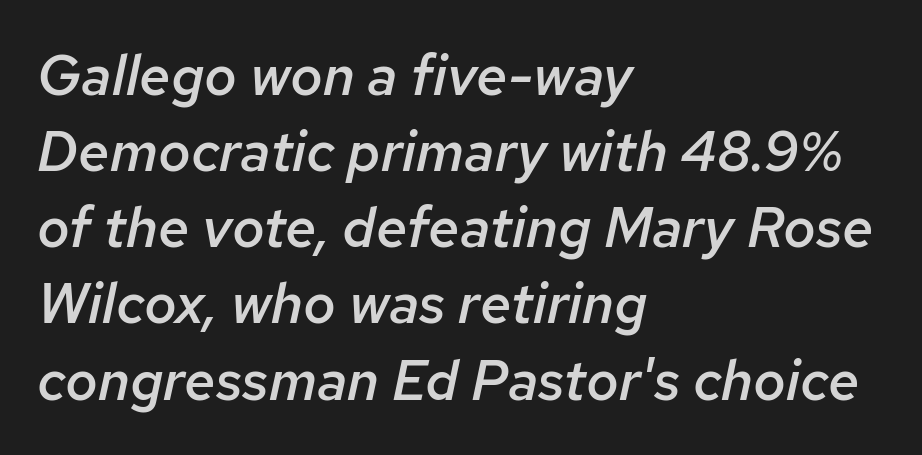
{"italic": "yes", "lean": "right", "slant_degrees": 12, "bold": "semi", "weight": "semibold", "width": "normal", "stroke_contrast": "low", "x_height": "medium", "monospaced": "no", "underline": "no", "align": "left", "line_spacing": "normal", "line_spacing_ratio": 1.36, "letter_spacing": "normal", "letter_spacing_em": 0.0, "glyph_px": 56}
